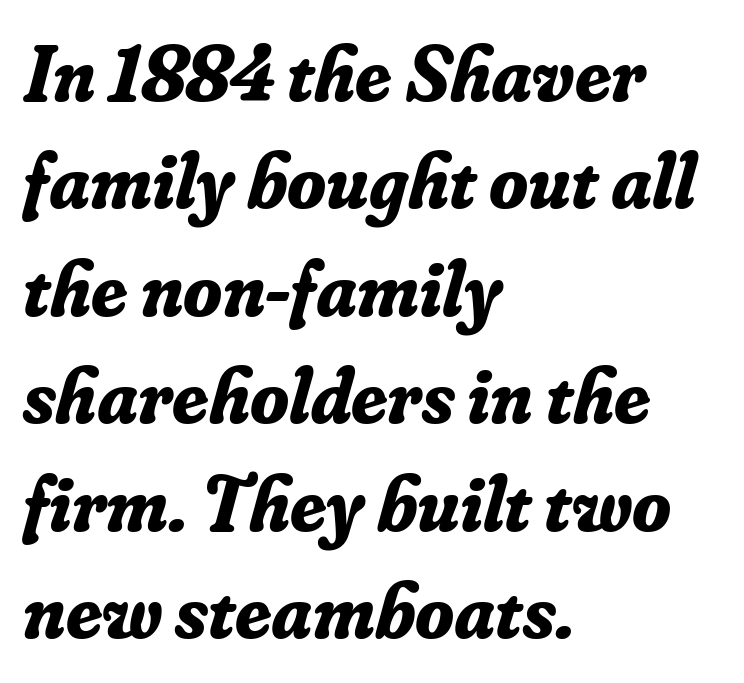
The image shows 79 px bold serif type, italic (leaning right); set left-aligned, normal line spacing (1.36x), normal letter spacing, not underlined; low stroke contrast and a small x-height.
